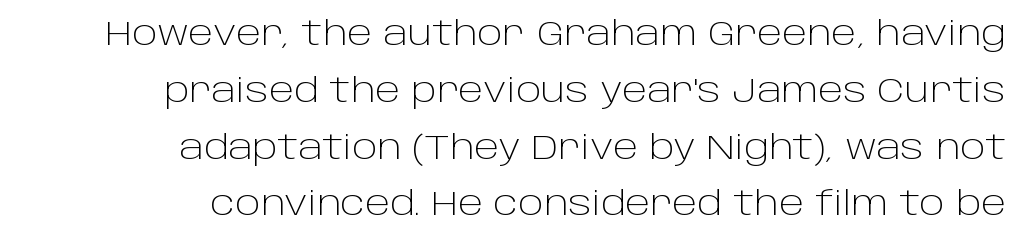
The image shows 34 px light sans-serif type, upright; set right-aligned, normal line spacing (1.67x), normal letter spacing, not underlined; low stroke contrast and a large x-height.
